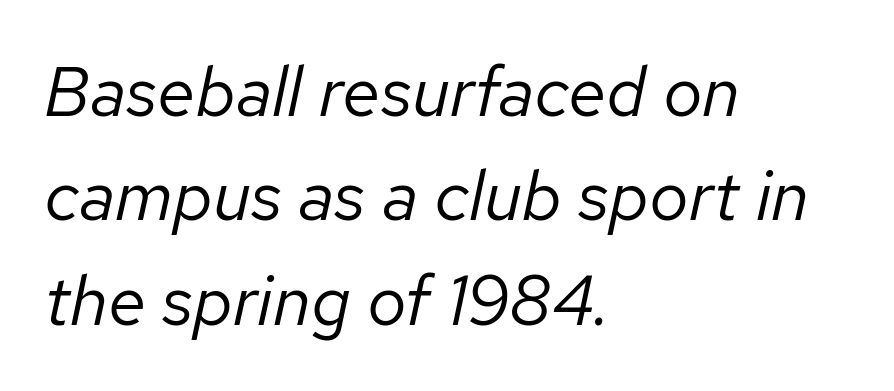
The image shows 70 px regular-weight type, italic (leaning right); set left-aligned, normal line spacing (1.49x), normal letter spacing, not underlined; low stroke contrast and a medium x-height.
